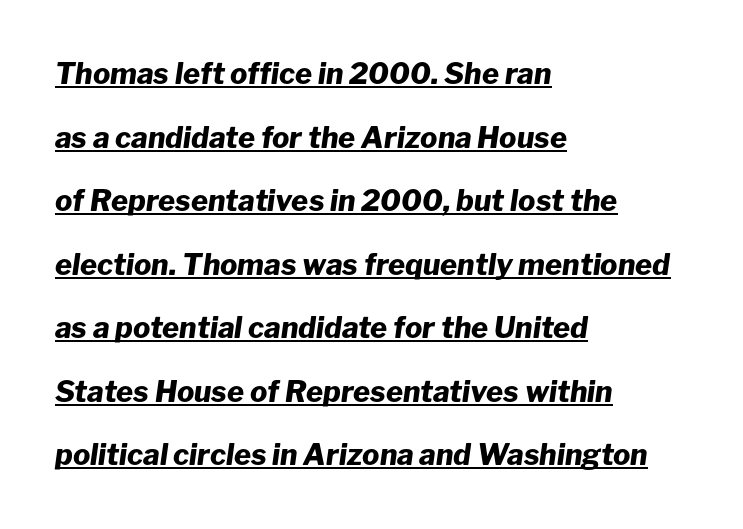
The face used here is proportionally spaced, like ordinary book or web type. Notice the wide empty band between every row — that's loose leading. Every row of glyphs begins at an identical x-position on the left. The specimen includes a rule beneath the text block's lines. There's an unmistakable incline to the writing here.
